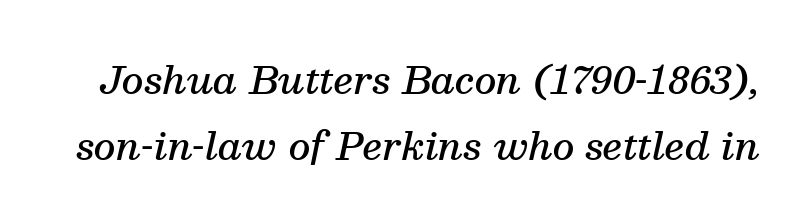
The image shows 38 px semibold serif type, italic (leaning right); set line spacing 1.74x, normal letter spacing, not underlined; medium stroke contrast and a medium x-height.
